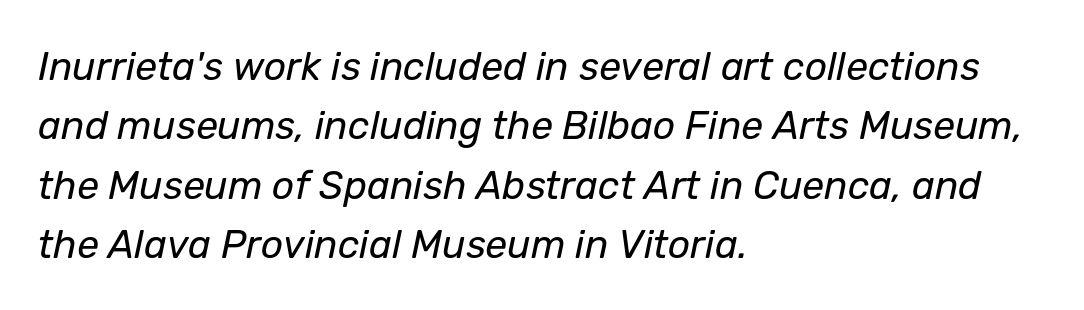
The foot of each line stays bare and open. The text block is weighted toward the left margin, trailing off unevenly rightward. The letters are slanted; this is an italic face. These lines sit exactly where default settings would place them.
